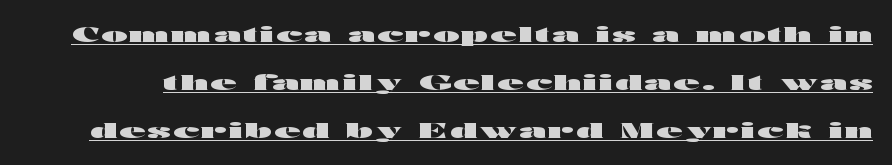
Does the weight exceed regular? Yes, all the way to bold. Quick note: interline space is abundant. The letters stand straight up with perfectly vertical stems. Descenders here cross a horizontal rule under the line.
